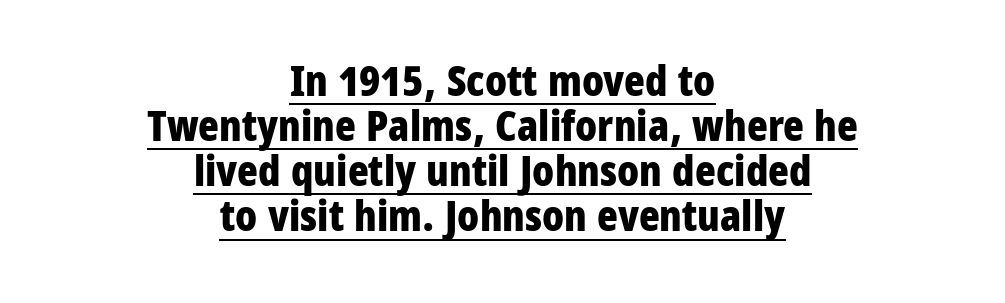
{"serif": "no", "italic": "no", "bold": "yes", "weight": "bold", "width": "condensed", "stroke_contrast": "low", "x_height": "large", "monospaced": "no", "underline": "yes", "align": "center", "line_spacing": "tight", "line_spacing_ratio": 1.05, "letter_spacing": "normal", "letter_spacing_em": 0.0, "glyph_px": 43}
